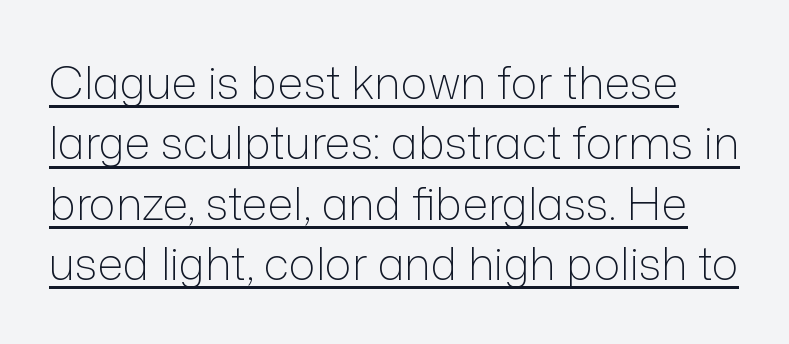
{"serif": "no", "italic": "no", "bold": "no", "weight": "light", "width": "normal", "stroke_contrast": "low", "x_height": "medium", "monospaced": "no", "underline": "yes", "line_spacing": "normal", "line_spacing_ratio": 1.34, "letter_spacing": "normal", "letter_spacing_em": 0.0, "glyph_px": 45}
